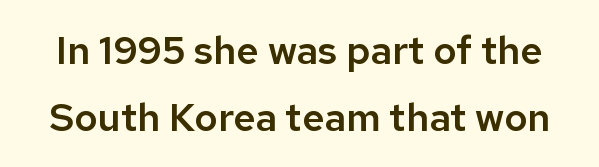
Q: Is the text italic (slanted)? A: No, it is upright.
Q: Is the typeface a serif or a sans-serif typeface? A: Sans-serif.
Q: Is the text underlined? A: No.
Q: Is the spacing between letters normal or unusually wide? A: Normal.
Q: Width (condensed, normal, or wide)? A: Normal.
Q: Stroke contrast? A: Low.
Q: x-height? A: Medium.
Q: Monospaced? A: No.
